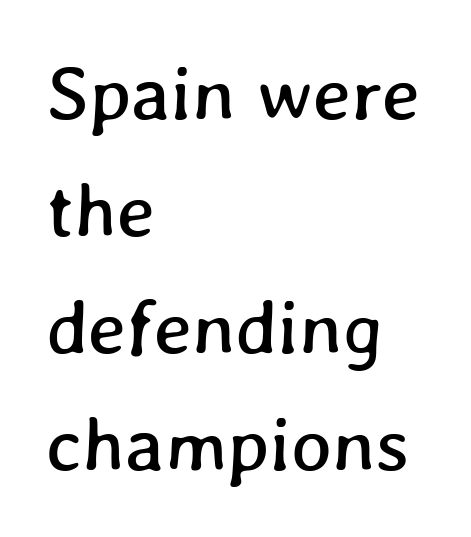
Here the glyphs are tracked normally, forming tight word shapes. The line-height multiplier appears to be the usual default. Each letter keeps its own natural width here, so spacing adapts to shape. If you drew a ruler down the left edge, every line would touch it.
